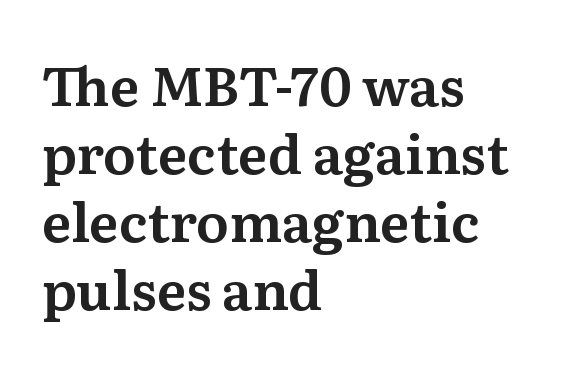
{"serif": "yes", "italic": "no", "width": "normal", "stroke_contrast": "medium", "x_height": "medium", "monospaced": "no", "underline": "no", "align": "left", "line_spacing": "normal", "line_spacing_ratio": 1.26, "letter_spacing": "normal", "letter_spacing_em": 0.0, "glyph_px": 54}
